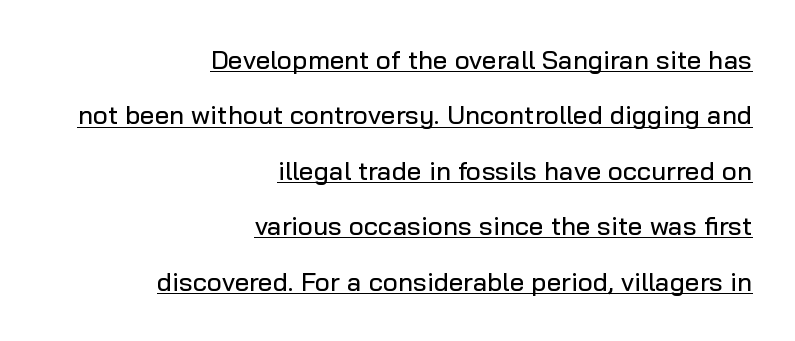
The image shows 26 px text type, upright; set right-aligned, loose line spacing (2.13x), normal letter spacing, underlined.
